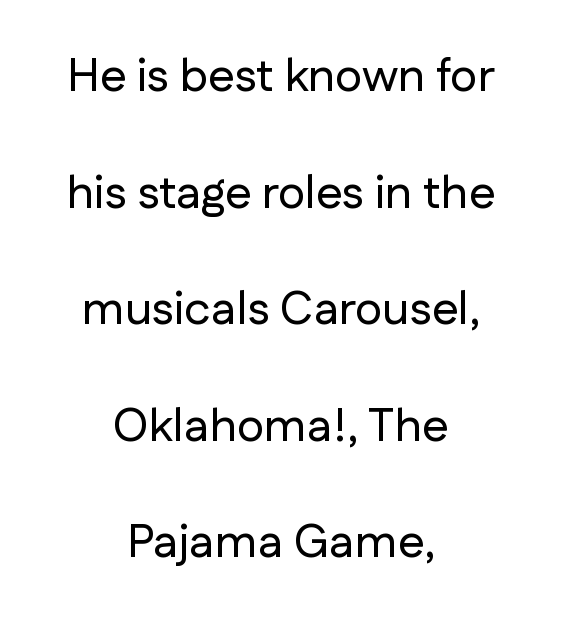
The image shows 47 px sans-serif type, upright; set centered, loose line spacing (2.48x), normal letter spacing, not underlined; low stroke contrast and a medium x-height.
